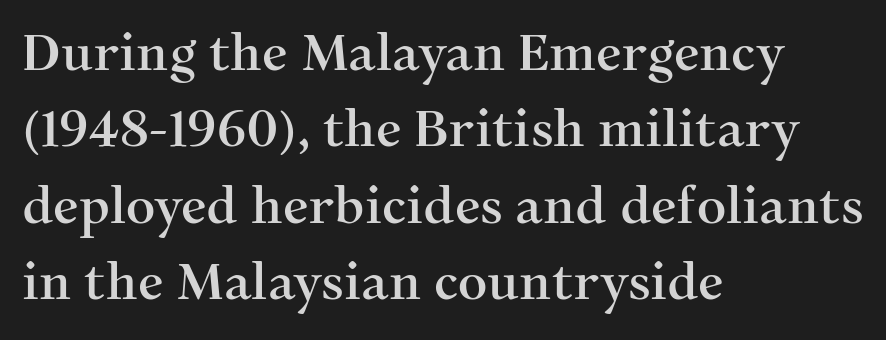
{"serif": "yes", "italic": "no", "width": "normal", "stroke_contrast": "medium", "x_height": "medium", "monospaced": "no", "underline": "no", "align": "left", "line_spacing": "normal", "line_spacing_ratio": 1.5, "letter_spacing": "normal", "letter_spacing_em": 0.0, "glyph_px": 51}
